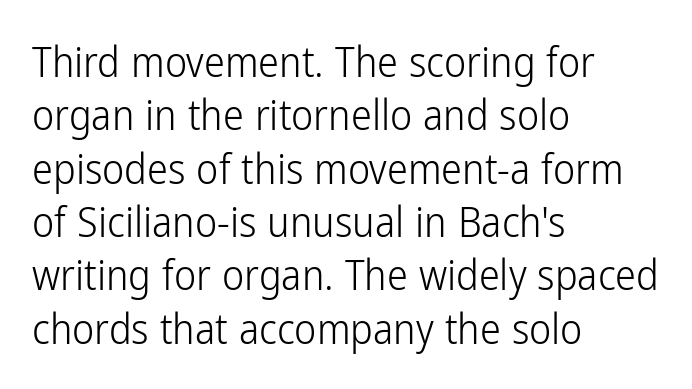
{"serif": "no", "italic": "no", "bold": "no", "weight": "light", "width": "condensed", "stroke_contrast": "low", "x_height": "medium", "monospaced": "no", "underline": "no", "align": "left", "line_spacing": "normal", "line_spacing_ratio": 1.27, "letter_spacing": "normal", "letter_spacing_em": 0.0, "glyph_px": 42}
